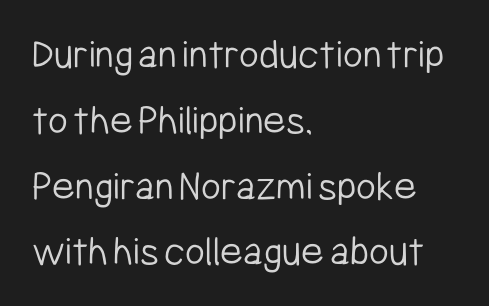
Q: Is the text bold? A: No.
Q: Is the text italic (slanted)? A: No, it is upright.
Q: Is the typeface a serif or a sans-serif typeface? A: Sans-serif.
Q: Is the text underlined? A: No.
Q: How is the paragraph aligned? A: Left-aligned.
Q: Is the spacing between letters normal or unusually wide? A: Normal.
Q: Is the spacing between lines tight, normal or loose? A: Normal.
Q: Width (condensed, normal, or wide)? A: Condensed.
Q: Stroke contrast? A: Low.
Q: x-height? A: Medium.
Q: Monospaced? A: No.
